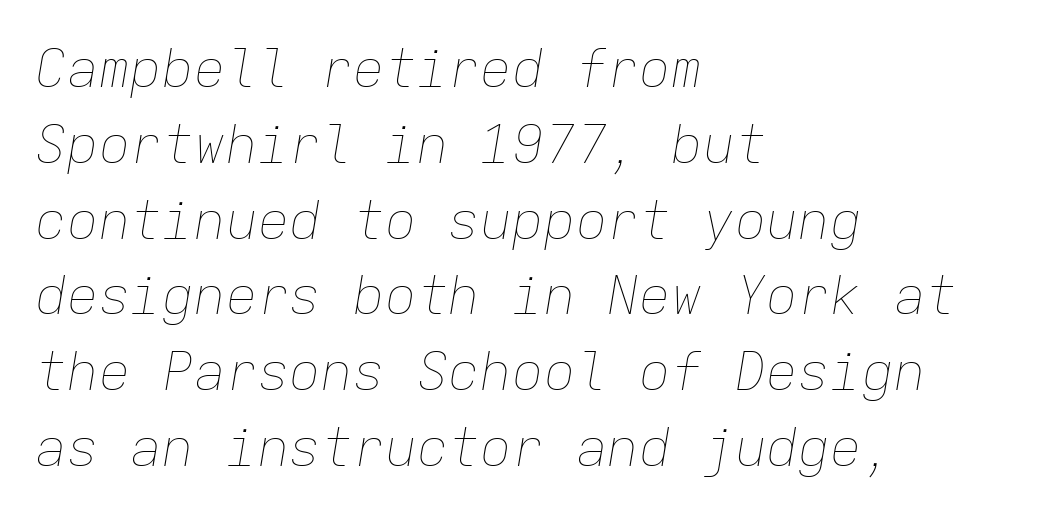
The image shows 53 px thin type, italic (leaning right), monospaced; set left-aligned, normal line spacing (1.43x), normal letter spacing, not underlined; low stroke contrast and a medium x-height.
